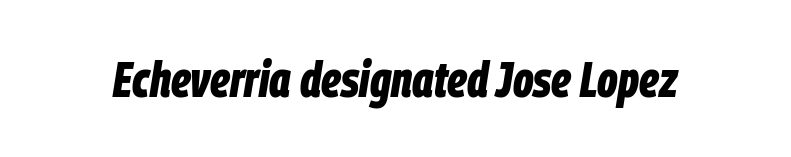
The image shows 50 px bold, condensed type, italic (leaning right); set normal letter spacing, not underlined; low stroke contrast and a large x-height.
